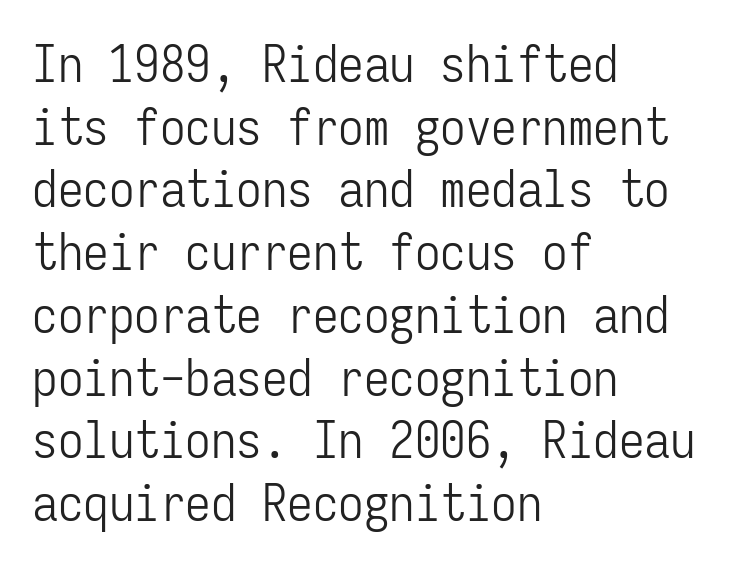
The image shows 51 px light, condensed sans-serif type, upright, monospaced; set left-aligned, line spacing 1.23x, normal letter spacing, not underlined; low stroke contrast and a medium x-height.
